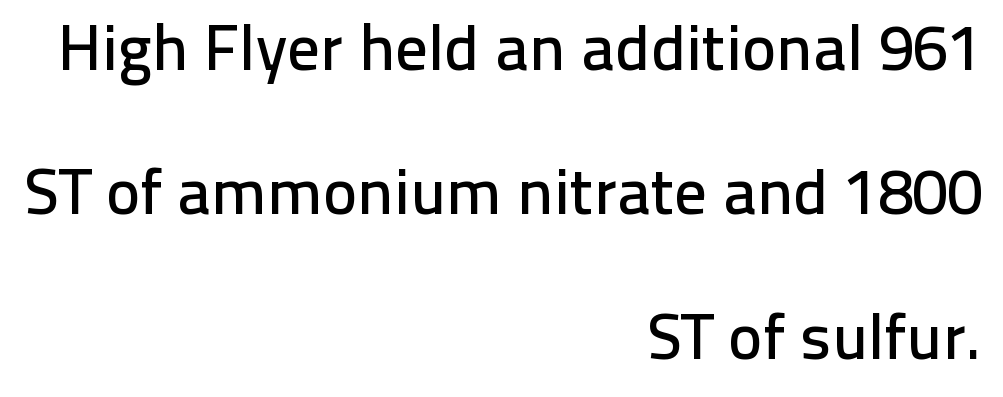
The image shows 65 px sans-serif type, upright; set right-aligned, loose line spacing (2.22x), normal letter spacing, not underlined; low stroke contrast and a medium x-height.
